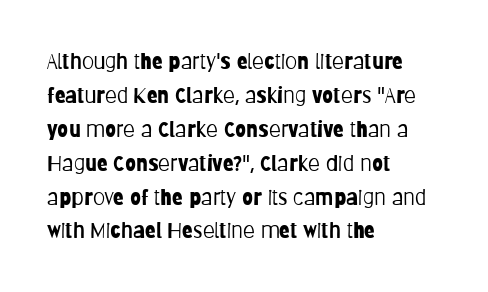
These lines stack with their left ends in a neat column. Any mark beneath the type? The region is blank. Short note: letters normally spaced. The type sits square on the baseline with zero lean.
